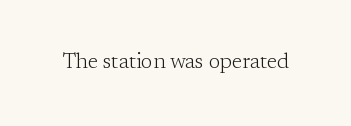
Q: Is the text bold? A: No.
Q: Is the text italic (slanted)? A: No, it is upright.
Q: Is the text underlined? A: No.
Q: Is the spacing between letters normal or unusually wide? A: Normal.
